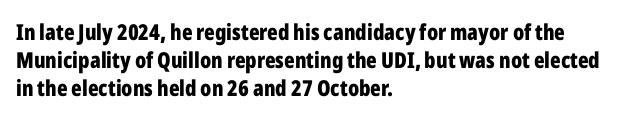
The image shows 22 px bold type, upright; set left-aligned, normal line spacing (1.28x), normal letter spacing, not underlined.
